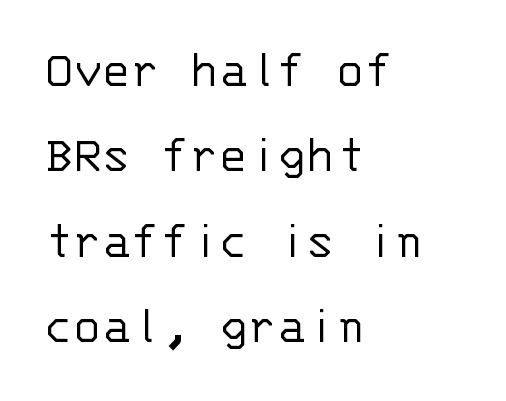
Letters rest on an invisible, unmarked baseline. Are there feet on the stems? There aren't — it's a sans. The face used here is monospaced, like something from a code editor. Every row of glyphs begins at an identical x-position on the left.
